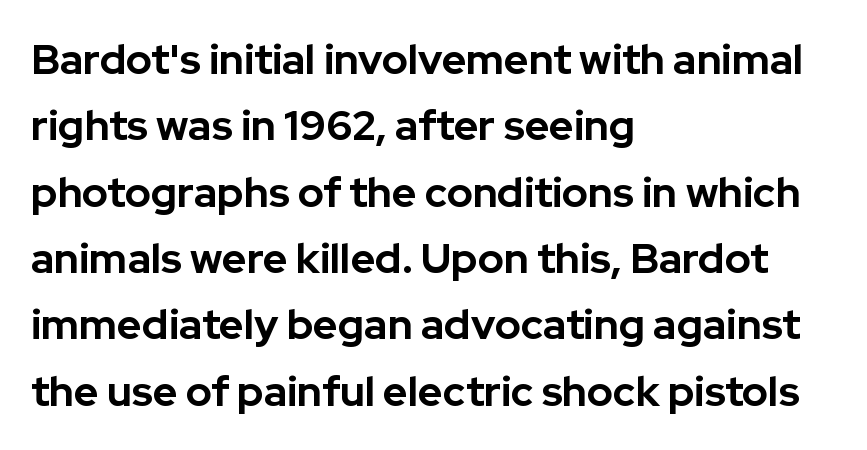
{"serif": "no", "italic": "no", "bold": "yes", "weight": "bold", "width": "normal", "stroke_contrast": "low", "x_height": "medium", "monospaced": "no", "underline": "no", "align": "left", "line_spacing": "normal", "line_spacing_ratio": 1.58, "letter_spacing": "normal", "letter_spacing_em": 0.0, "glyph_px": 42}
